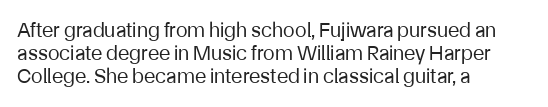
Q: Is the text bold? A: No.
Q: Is the text italic (slanted)? A: No, it is upright.
Q: Is the text underlined? A: No.
Q: How is the paragraph aligned? A: Left-aligned.
Q: Is the spacing between letters normal or unusually wide? A: Normal.
Q: Is the spacing between lines tight, normal or loose? A: Tight.
